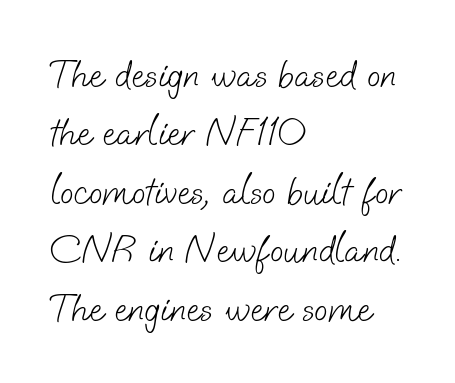
Q: Is the text bold? A: No.
Q: Is the typeface a serif or a sans-serif typeface? A: Sans-serif.
Q: Is the text underlined? A: No.
Q: How is the paragraph aligned? A: Left-aligned.
Q: Is the spacing between letters normal or unusually wide? A: Normal.
Q: Is the spacing between lines tight, normal or loose? A: Normal.
Q: Width (condensed, normal, or wide)? A: Normal.
Q: Stroke contrast? A: Low.
Q: x-height? A: Small.
Q: Monospaced? A: No.
